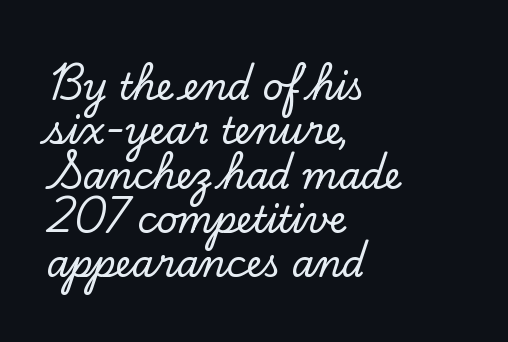
Q: Is the text italic (slanted)? A: Yes.
Q: Is the typeface a serif or a sans-serif typeface? A: Serif.
Q: Is the text underlined? A: No.
Q: How is the paragraph aligned? A: Left-aligned.
Q: Is the spacing between letters normal or unusually wide? A: Normal.
Q: Width (condensed, normal, or wide)? A: Normal.
Q: Stroke contrast? A: Low.
Q: x-height? A: Small.
Q: Monospaced? A: No.
